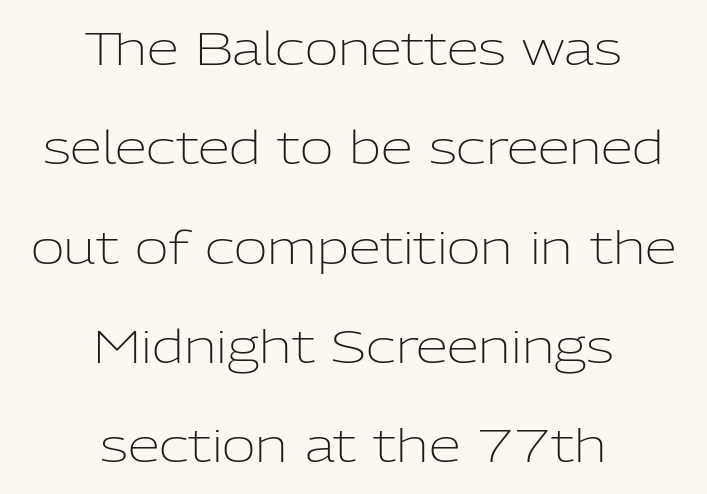
{"serif": "no", "italic": "no", "bold": "no", "weight": "light", "width": "normal", "stroke_contrast": "low", "x_height": "medium", "monospaced": "no", "underline": "no", "align": "center", "line_spacing": "loose", "line_spacing_ratio": 2.16, "letter_spacing": "normal", "letter_spacing_em": 0.0, "glyph_px": 46}
